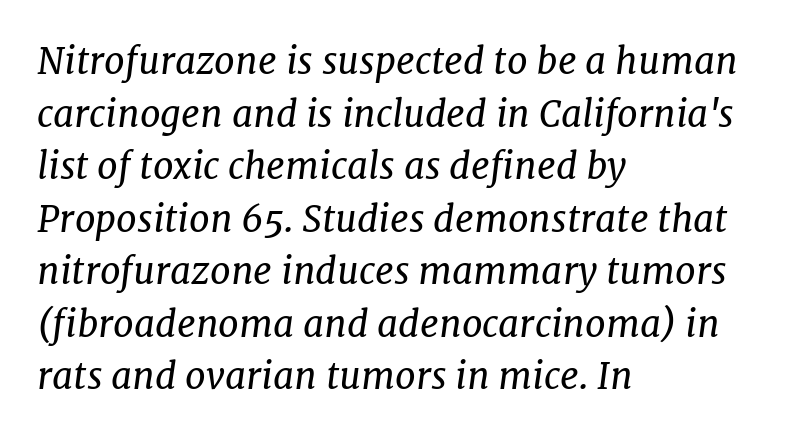
Q: Is the text bold? A: No.
Q: Is the text italic (slanted)? A: Yes, it leans right by about 7 degrees.
Q: Is the typeface a serif or a sans-serif typeface? A: Serif.
Q: Is the text underlined? A: No.
Q: How is the paragraph aligned? A: Left-aligned.
Q: Is the spacing between letters normal or unusually wide? A: Normal.
Q: Is the spacing between lines tight, normal or loose? A: Normal.
Q: Width (condensed, normal, or wide)? A: Normal.
Q: Stroke contrast? A: Low.
Q: x-height? A: Medium.
Q: Monospaced? A: No.
